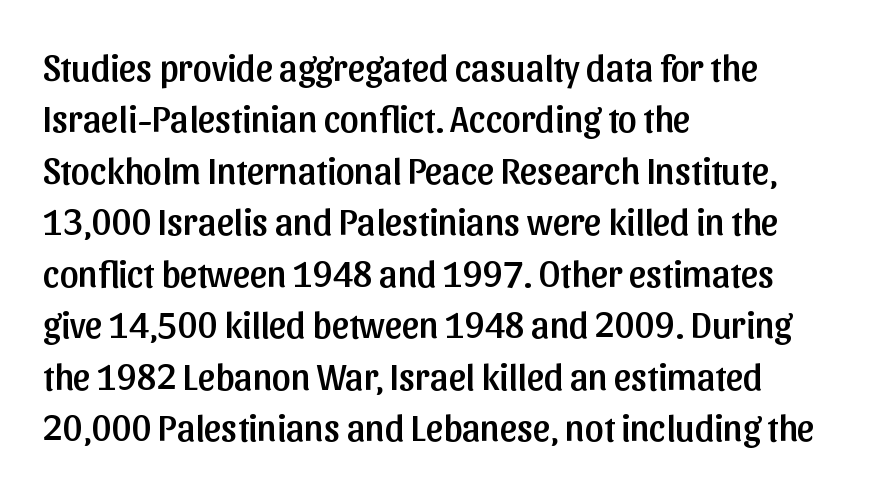
{"serif": "no", "italic": "no", "width": "normal", "stroke_contrast": "low", "x_height": "medium", "monospaced": "no", "underline": "no", "align": "left", "line_spacing": "normal", "line_spacing_ratio": 1.39, "letter_spacing": "normal", "letter_spacing_em": 0.0, "glyph_px": 37}
